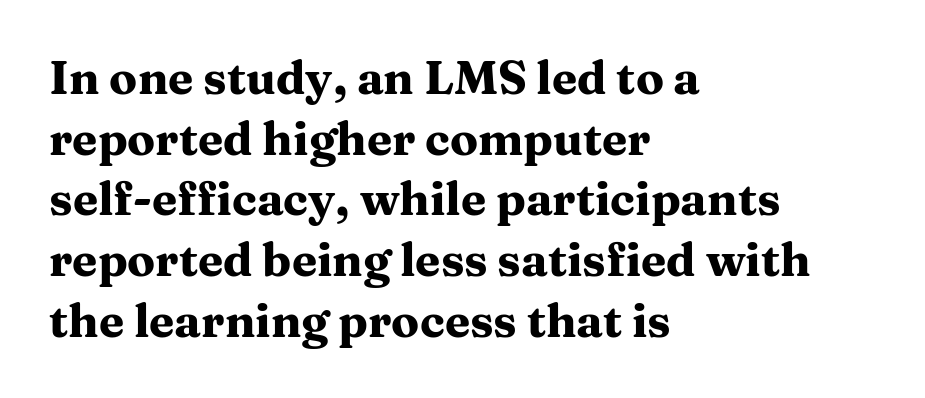
Q: Is the text bold? A: Yes.
Q: Is the text italic (slanted)? A: No, it is upright.
Q: Is the typeface a serif or a sans-serif typeface? A: Serif.
Q: Is the text underlined? A: No.
Q: How is the paragraph aligned? A: Left-aligned.
Q: Is the spacing between letters normal or unusually wide? A: Normal.
Q: Is the spacing between lines tight, normal or loose? A: Normal.
Q: Width (condensed, normal, or wide)? A: Wide.
Q: Stroke contrast? A: Medium.
Q: x-height? A: Medium.
Q: Monospaced? A: No.
